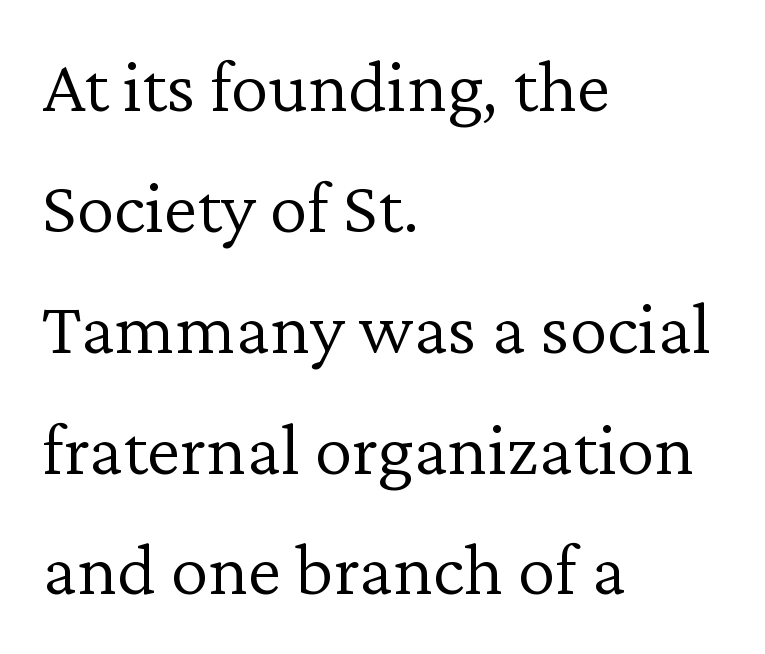
The image shows 76 px light serif type, upright; set left-aligned, normal line spacing (1.59x), normal letter spacing, not underlined; low stroke contrast and a medium x-height.
